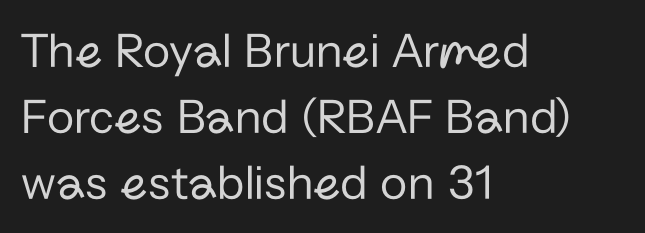
Q: Is the text bold? A: No.
Q: Is the text italic (slanted)? A: No, it is upright.
Q: Is the typeface a serif or a sans-serif typeface? A: Sans-serif.
Q: Is the text underlined? A: No.
Q: How is the paragraph aligned? A: Left-aligned.
Q: Is the spacing between letters normal or unusually wide? A: Normal.
Q: Is the spacing between lines tight, normal or loose? A: Normal.
Q: Width (condensed, normal, or wide)? A: Normal.
Q: Stroke contrast? A: Low.
Q: x-height? A: Medium.
Q: Monospaced? A: No.
